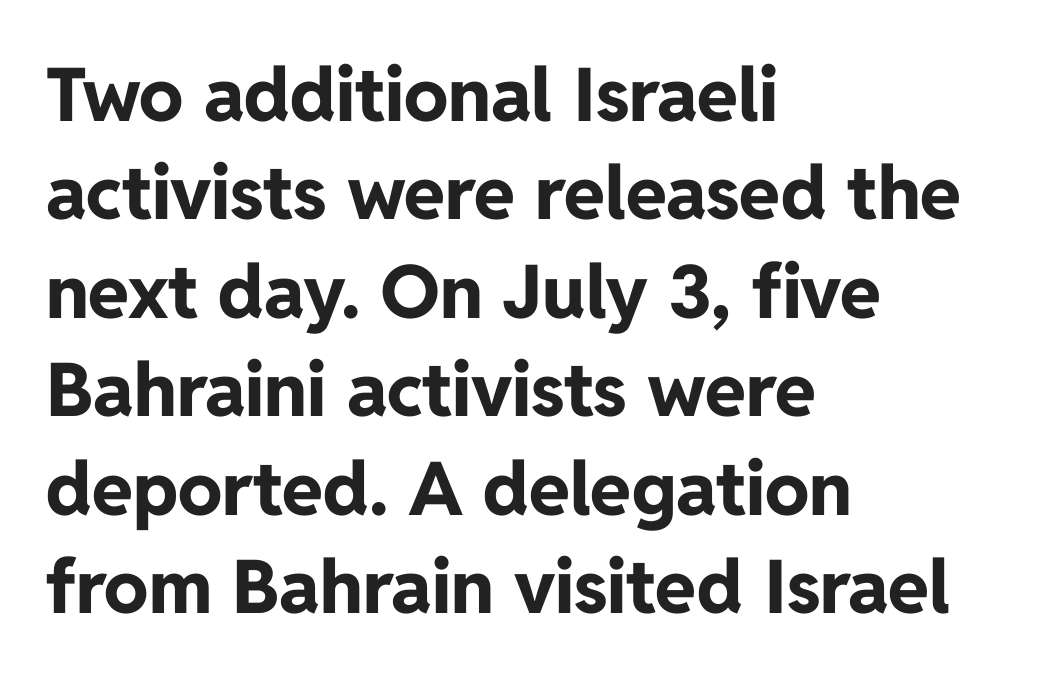
The image shows 74 px bold sans-serif type, upright; set left-aligned, normal line spacing (1.33x), normal letter spacing, not underlined; low stroke contrast and a medium x-height.
